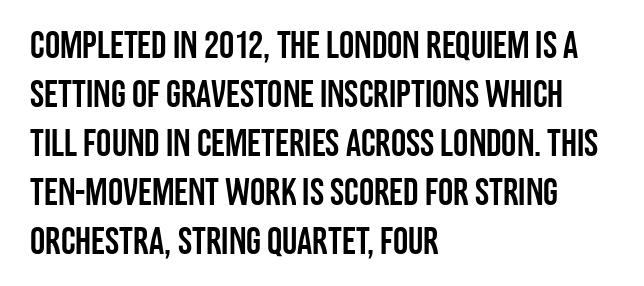
The image shows 38 px condensed sans-serif type, upright; set left-aligned, normal line spacing (1.29x), normal letter spacing, not underlined; low stroke contrast and a large x-height.
